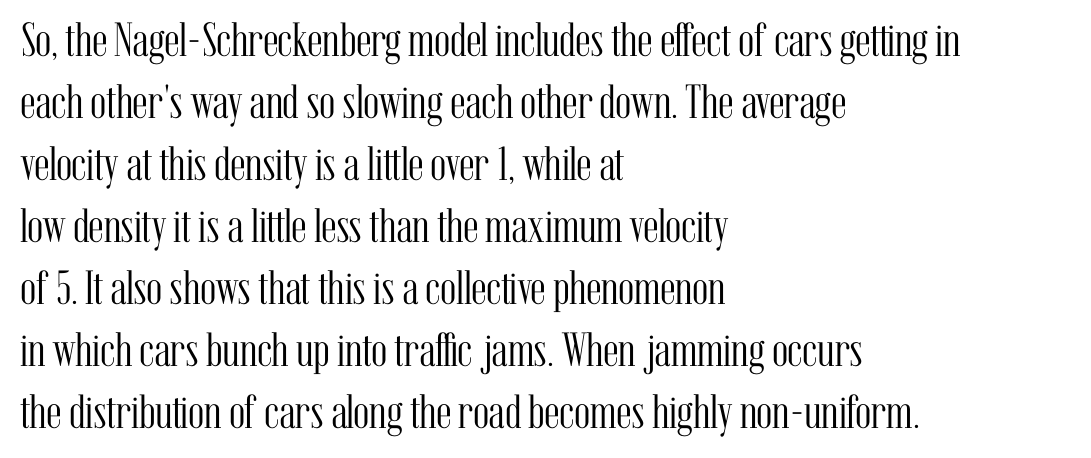
The image shows 48 px light, condensed serif type, upright; set left-aligned, normal line spacing (1.29x), normal letter spacing, not underlined; medium stroke contrast and a medium x-height.
